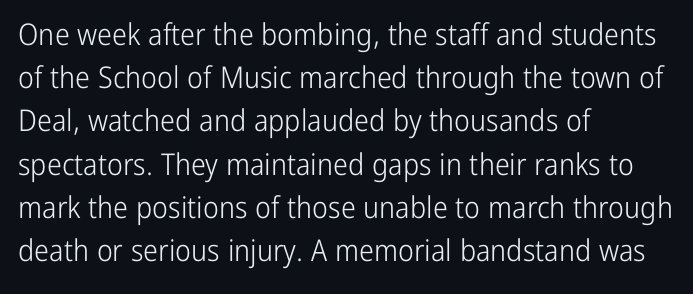
Q: Is the text bold? A: No.
Q: Is the text italic (slanted)? A: No, it is upright.
Q: Is the typeface a serif or a sans-serif typeface? A: Sans-serif.
Q: Is the text underlined? A: No.
Q: How is the paragraph aligned? A: Left-aligned.
Q: Is the spacing between letters normal or unusually wide? A: Normal.
Q: Is the spacing between lines tight, normal or loose? A: Normal.
Q: Width (condensed, normal, or wide)? A: Condensed.
Q: Stroke contrast? A: Low.
Q: x-height? A: Medium.
Q: Monospaced? A: No.
